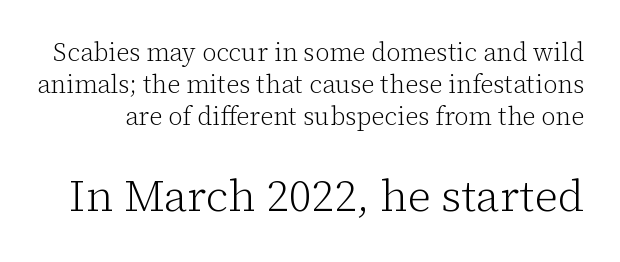
A typesetter would call this proportional, since set widths differ per character. Stems here are at most as thick as an everyday book face. Every character sits straight up, as roman type does. Yep, those are serifs on the letters. Underline: absent.
